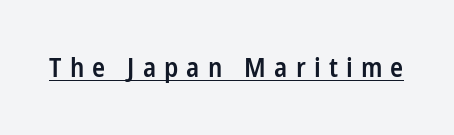
{"italic": "no", "bold": "semi", "underline": "yes", "letter_spacing": "wide", "letter_spacing_em": 0.3, "glyph_px": 27}
